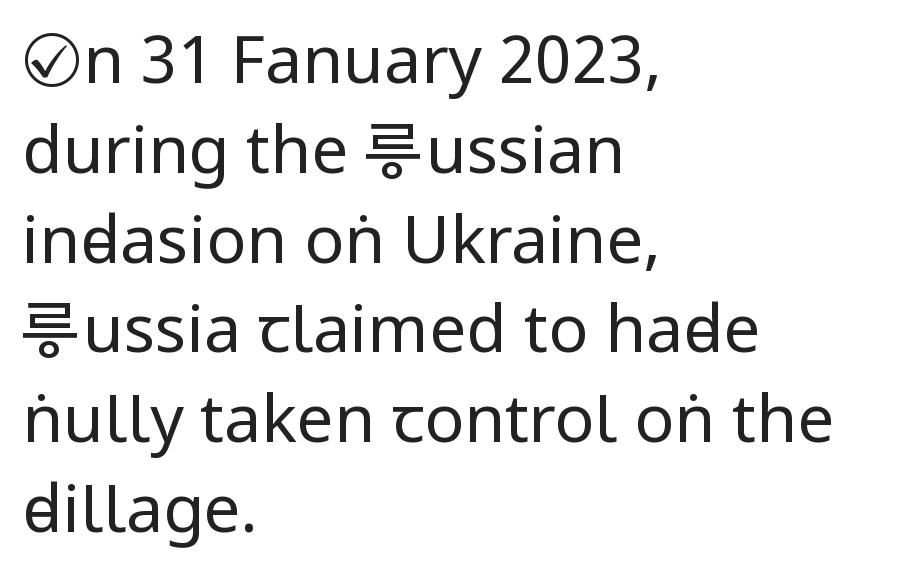
The image shows 66 px regular-weight, condensed sans-serif type, upright; set left-aligned, normal line spacing (1.36x), normal letter spacing, not underlined; low stroke contrast and a large x-height.
